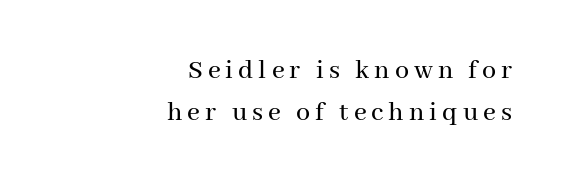
Q: Is the text italic (slanted)? A: No, it is upright.
Q: Is the typeface a serif or a sans-serif typeface? A: Serif.
Q: Is the text underlined? A: No.
Q: How is the paragraph aligned? A: Right-aligned.
Q: Is the spacing between lines tight, normal or loose? A: Normal.
Q: Width (condensed, normal, or wide)? A: Normal.
Q: Stroke contrast? A: Medium.
Q: x-height? A: Medium.
Q: Monospaced? A: No.
